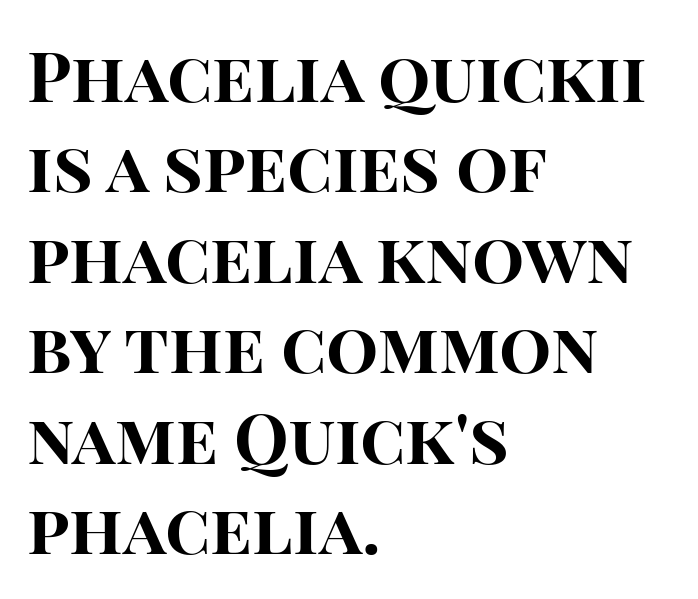
{"serif": "no", "italic": "no", "bold": "yes", "weight": "bold", "width": "normal", "stroke_contrast": "high", "x_height": "large", "monospaced": "no", "underline": "no", "align": "left", "line_spacing": "normal", "line_spacing_ratio": 1.31, "letter_spacing": "normal", "letter_spacing_em": 0.0, "glyph_px": 69}
